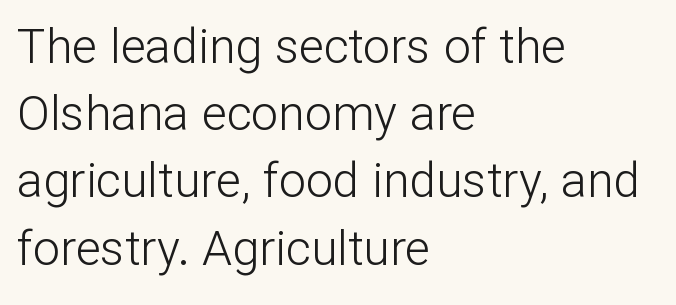
The image shows 48 px light sans-serif type, upright; set left-aligned, normal line spacing (1.4x), normal letter spacing, not underlined; low stroke contrast and a medium x-height.
